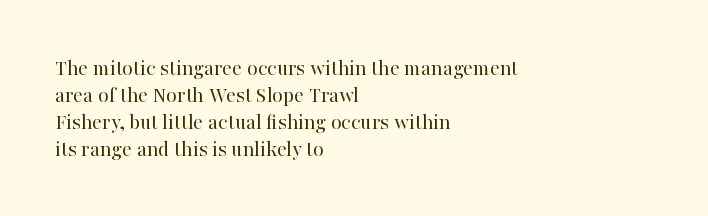
Honestly, the letter spacing is just normal — you wouldn't notice it. A student would call this left alignment; a typographer would say flush left, rag right. The font sits on the lighter half of the weight spectrum, regular included. Just letters on the line, the space beneath them empty.
